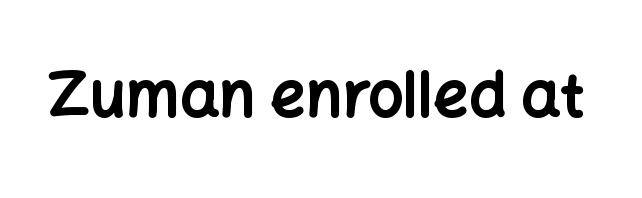
Q: Is the text bold? A: Yes.
Q: Is the text italic (slanted)? A: No, it is upright.
Q: Is the typeface a serif or a sans-serif typeface? A: Sans-serif.
Q: Is the text underlined? A: No.
Q: Is the spacing between letters normal or unusually wide? A: Normal.
Q: Width (condensed, normal, or wide)? A: Normal.
Q: Stroke contrast? A: Low.
Q: x-height? A: Medium.
Q: Monospaced? A: No.
